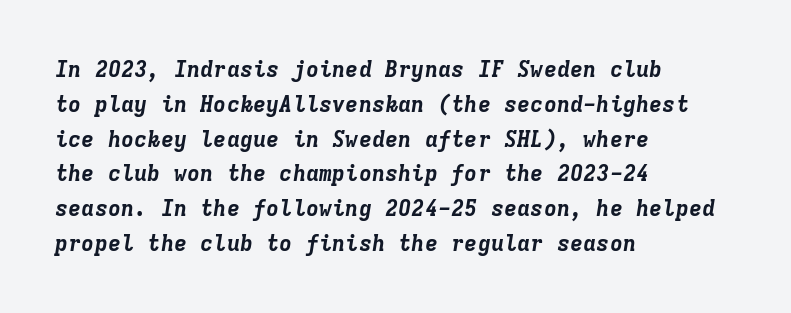
{"italic": "yes", "lean": "right", "slant_degrees": 9, "bold": "yes", "underline": "no", "align": "left", "line_spacing": "normal", "line_spacing_ratio": 1.58, "letter_spacing": "normal", "letter_spacing_em": 0.0, "glyph_px": 22}
